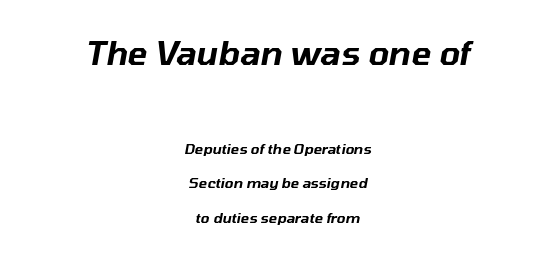
The image shows 33 px text type, italic (leaning right); set centered, loose line spacing (2.47x), normal letter spacing, not underlined; the first (top) block is 2.36x larger; low stroke contrast and a medium x-height.
